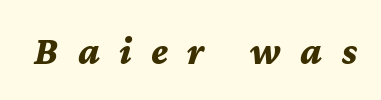
The image shows 40 px bold type, italic (leaning right); set unusually wide letter spacing (+0.48 em), not underlined; medium stroke contrast and a medium x-height.
